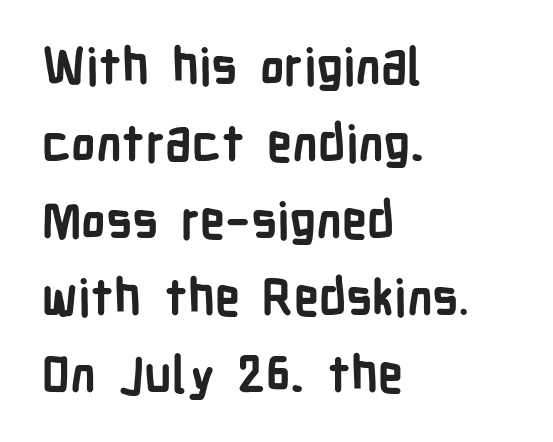
The image shows 50 px semibold, condensed sans-serif type, upright; set left-aligned, normal line spacing (1.54x), normal letter spacing, not underlined; low stroke contrast and a medium x-height.
